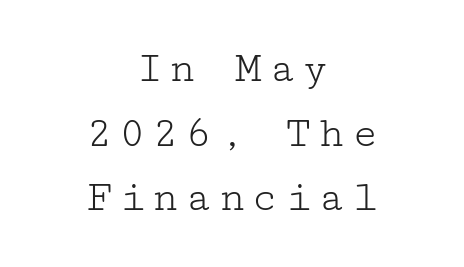
The image shows 44 px light, wide serif type, upright; set centered, normal line spacing (1.47x), not underlined; low stroke contrast and a medium x-height.
